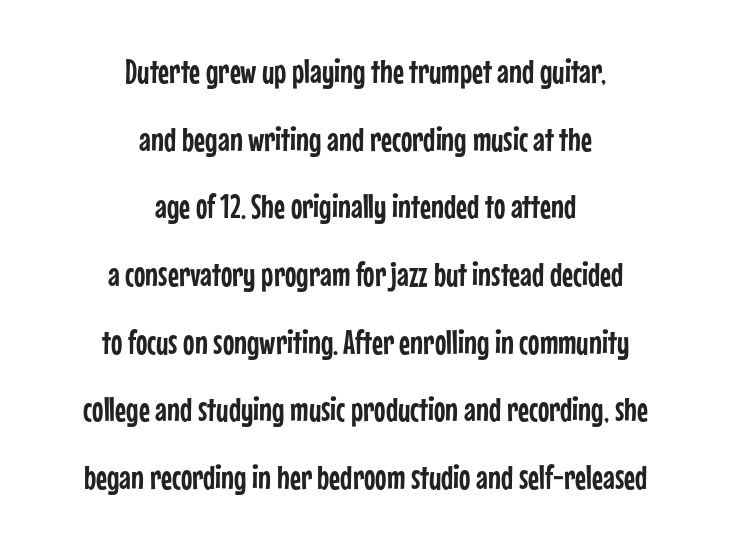
{"serif": "no", "italic": "no", "width": "condensed", "stroke_contrast": "low", "x_height": "medium", "monospaced": "no", "underline": "no", "align": "center", "line_spacing": "loose", "line_spacing_ratio": 1.99, "letter_spacing": "normal", "letter_spacing_em": 0.0, "glyph_px": 34}
